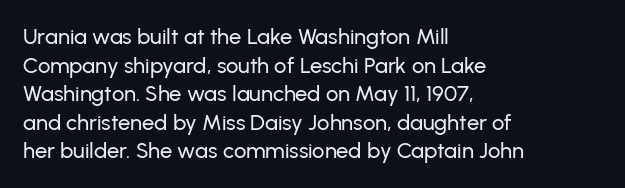
{"italic": "no", "underline": "no", "align": "left", "line_spacing": "normal", "line_spacing_ratio": 1.3, "letter_spacing": "normal", "letter_spacing_em": 0.0, "glyph_px": 22}
